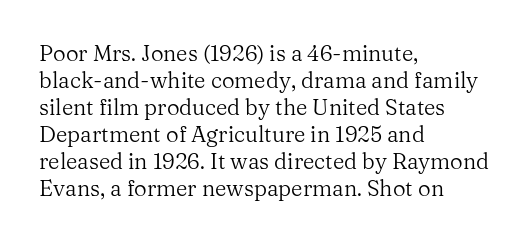
{"italic": "no", "bold": "no", "underline": "no", "align": "left", "line_spacing_ratio": 1.23, "letter_spacing": "normal", "letter_spacing_em": 0.0, "glyph_px": 22}
